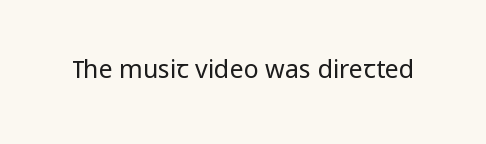
Q: Is the text bold? A: No.
Q: Is the text italic (slanted)? A: No, it is upright.
Q: Is the text underlined? A: No.
Q: Is the spacing between letters normal or unusually wide? A: Normal.
